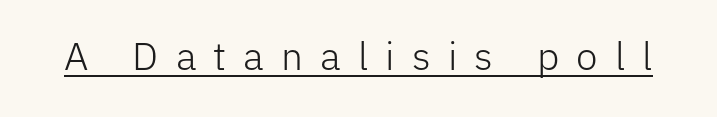
The image shows 39 px light sans-serif type, upright; set unusually wide letter spacing (+0.44 em), underlined; low stroke contrast and a medium x-height.
